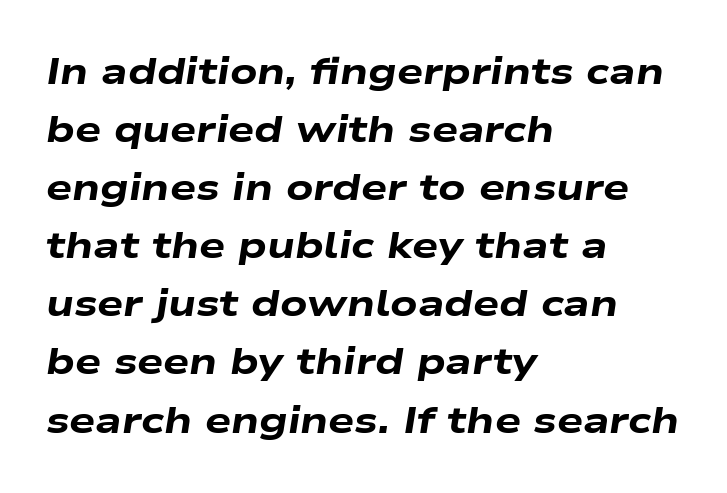
{"italic": "yes", "lean": "right", "slant_degrees": 9, "bold": "yes", "weight": "heavy", "width": "wide", "stroke_contrast": "low", "x_height": "medium", "monospaced": "no", "underline": "no", "align": "left", "line_spacing": "normal", "line_spacing_ratio": 1.57, "letter_spacing": "normal", "letter_spacing_em": 0.0, "glyph_px": 37}
